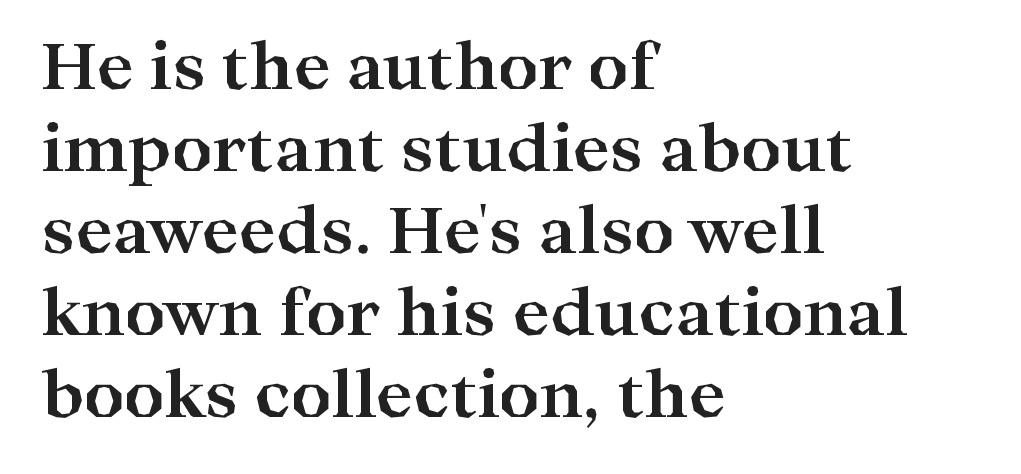
Any mark beneath the type? The region is blank. Here the glyphs are tracked normally, forming tight word shapes. The rendering uses a bold face; every stroke is thick and dark. Every character sits straight up, as roman type does. In terms of leading, this rendering sits right in the middle. Caption: multi-line text, flush left, ragged right.
